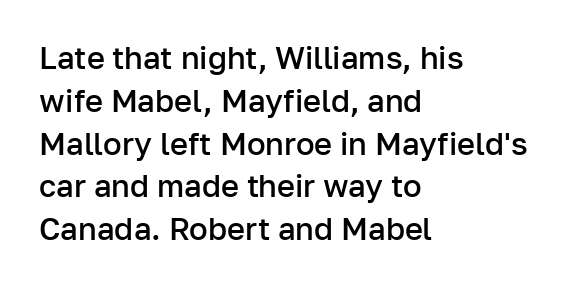
Q: Is the text bold? A: Semi-bold.
Q: Is the text italic (slanted)? A: No, it is upright.
Q: Is the typeface a serif or a sans-serif typeface? A: Sans-serif.
Q: Is the text underlined? A: No.
Q: How is the paragraph aligned? A: Left-aligned.
Q: Is the spacing between letters normal or unusually wide? A: Normal.
Q: Is the spacing between lines tight, normal or loose? A: Normal.
Q: Width (condensed, normal, or wide)? A: Normal.
Q: Stroke contrast? A: Low.
Q: x-height? A: Medium.
Q: Monospaced? A: No.
